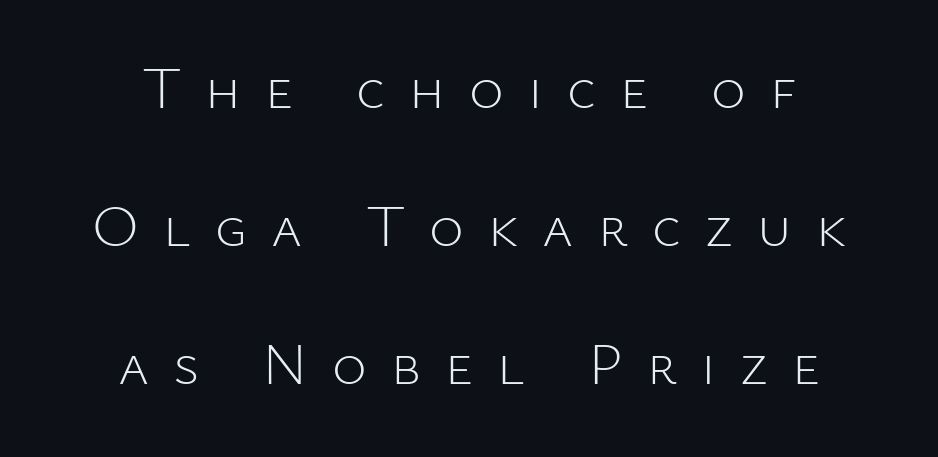
The image shows 59 px light sans-serif type, upright; set centered, loose line spacing (2.34x), unusually wide letter spacing (+0.41 em), not underlined; low stroke contrast and a medium x-height.
